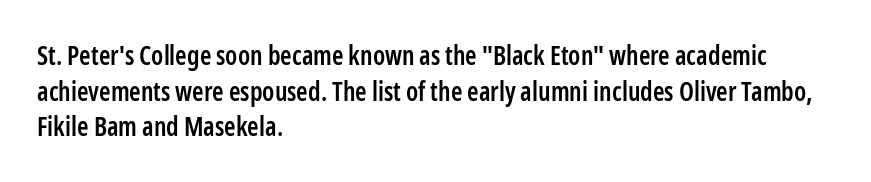
The image shows 26 px text type, upright; set left-aligned, normal line spacing (1.37x), normal letter spacing, not underlined.
